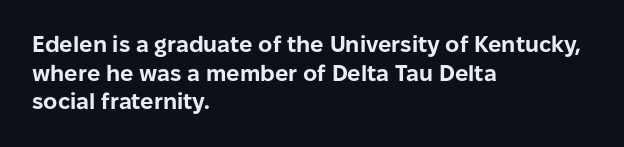
Q: Is the text bold? A: Yes.
Q: Is the text italic (slanted)? A: No, it is upright.
Q: Is the text underlined? A: No.
Q: How is the paragraph aligned? A: Left-aligned.
Q: Is the spacing between letters normal or unusually wide? A: Normal.
Q: Is the spacing between lines tight, normal or loose? A: Normal.
